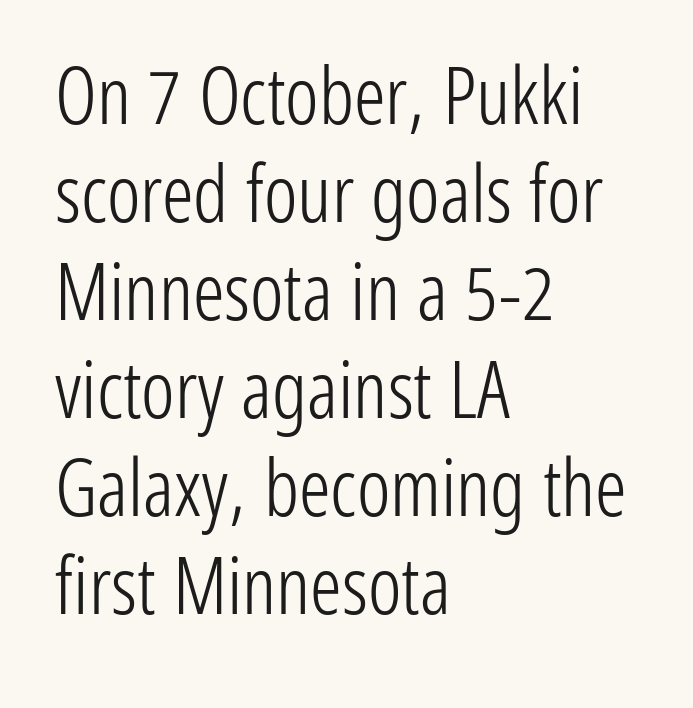
Q: Is the text bold? A: No.
Q: Is the text italic (slanted)? A: No, it is upright.
Q: Is the typeface a serif or a sans-serif typeface? A: Sans-serif.
Q: Is the text underlined? A: No.
Q: How is the paragraph aligned? A: Left-aligned.
Q: Is the spacing between letters normal or unusually wide? A: Normal.
Q: Width (condensed, normal, or wide)? A: Condensed.
Q: Stroke contrast? A: Low.
Q: x-height? A: Medium.
Q: Monospaced? A: No.
